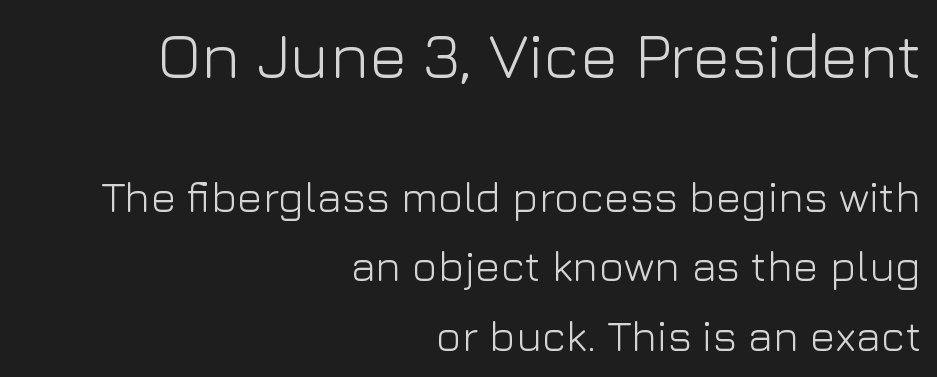
The lettering holds an erect, upright posture throughout. Stems and bowls with no extra thickness — not bold. Right-aligned paragraph, ragged on the left. Serif or sans? Sans — the stroke terminals are bare. Character size in the leading block exceeds that of the trailing block. Characters follow at the spacing the type designer built in.
